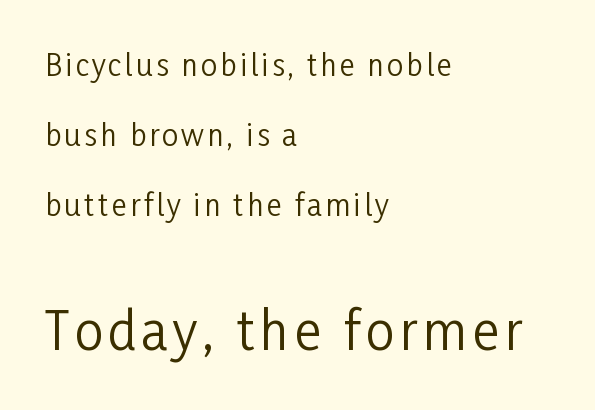
Q: Is the text bold? A: No.
Q: Is the text italic (slanted)? A: No, it is upright.
Q: Is the typeface a serif or a sans-serif typeface? A: Sans-serif.
Q: Is the text underlined? A: No.
Q: How is the paragraph aligned? A: Left-aligned.
Q: Is the spacing between lines tight, normal or loose? A: Loose.
Q: Which block of text is set in a larger size, the first (top) or the second (bottom)? A: The second (bottom) one.
Q: Width (condensed, normal, or wide)? A: Condensed.
Q: Stroke contrast? A: Low.
Q: x-height? A: Medium.
Q: Monospaced? A: No.
